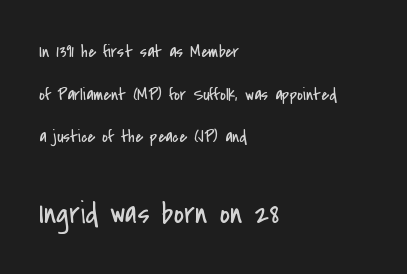
Check under the words: just untouched page. Type style note: lacks serifs. Where is the straight margin? On the left. Vertical stems look standard width or narrower in stroke. The face used here is rendered with its standard letterfit.
